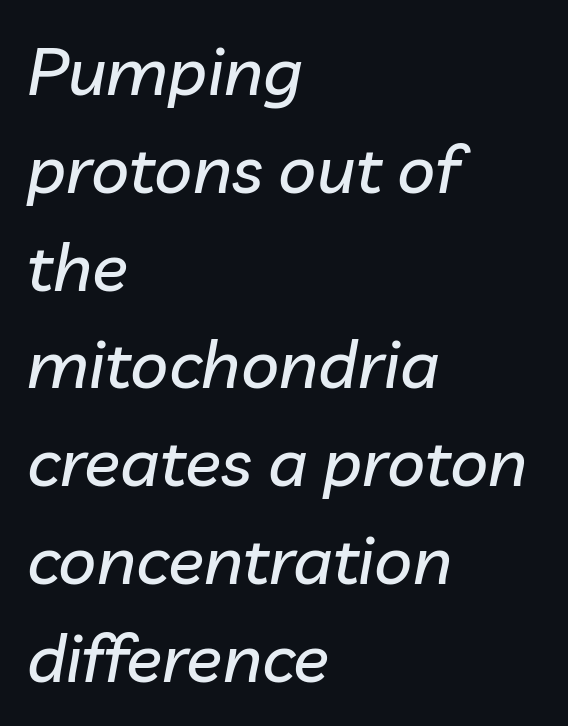
{"italic": "yes", "lean": "right", "slant_degrees": 10, "width": "normal", "stroke_contrast": "low", "x_height": "medium", "monospaced": "no", "underline": "no", "align": "left", "line_spacing": "normal", "line_spacing_ratio": 1.46, "letter_spacing": "normal", "letter_spacing_em": 0.0, "glyph_px": 67}
